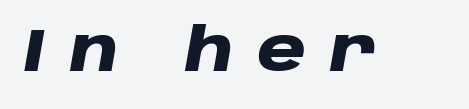
{"italic": "yes", "lean": "right", "slant_degrees": 10, "bold": "yes", "weight": "heavy", "width": "wide", "stroke_contrast": "low", "x_height": "large", "monospaced": "no", "underline": "no", "letter_spacing": "wide", "letter_spacing_em": 0.4, "glyph_px": 60}
